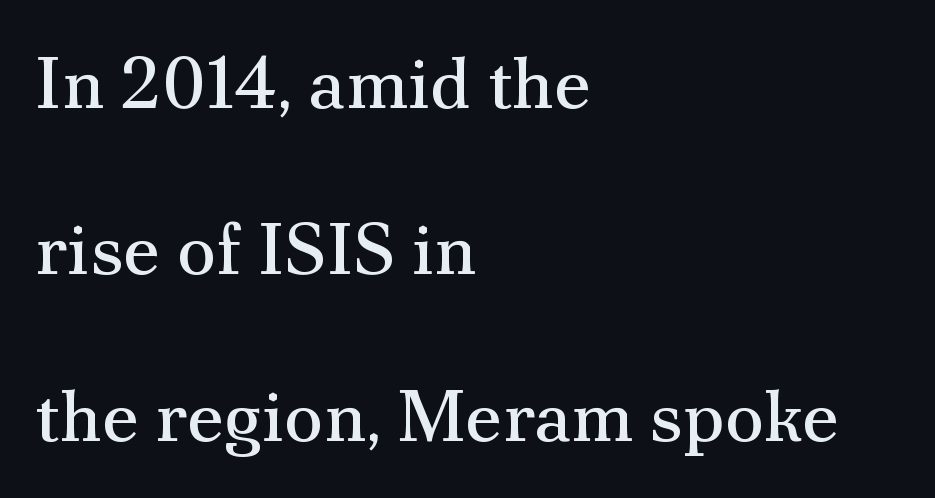
The image shows 73 px regular-weight serif type, upright; set left-aligned, loose line spacing (2.28x), normal letter spacing, not underlined; medium stroke contrast and a small x-height.
